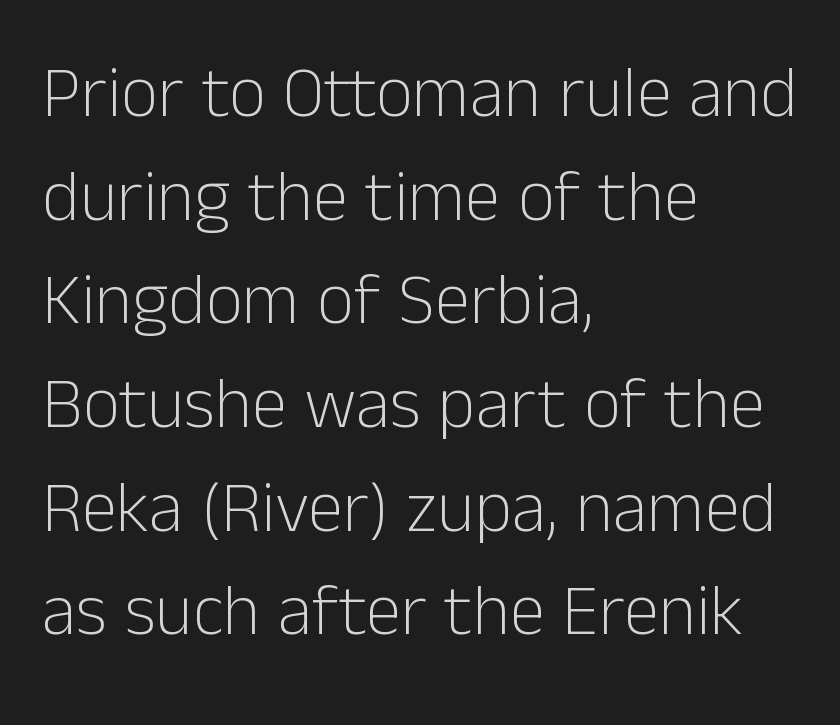
Q: Is the text bold? A: No.
Q: Is the text italic (slanted)? A: No, it is upright.
Q: Is the typeface a serif or a sans-serif typeface? A: Sans-serif.
Q: Is the text underlined? A: No.
Q: How is the paragraph aligned? A: Left-aligned.
Q: Is the spacing between letters normal or unusually wide? A: Normal.
Q: Is the spacing between lines tight, normal or loose? A: Normal.
Q: Width (condensed, normal, or wide)? A: Normal.
Q: Stroke contrast? A: Low.
Q: x-height? A: Medium.
Q: Monospaced? A: No.
